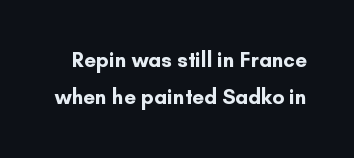
Q: Is the text bold? A: Yes.
Q: Is the text italic (slanted)? A: No, it is upright.
Q: Is the text underlined? A: No.
Q: Is the spacing between letters normal or unusually wide? A: Normal.
